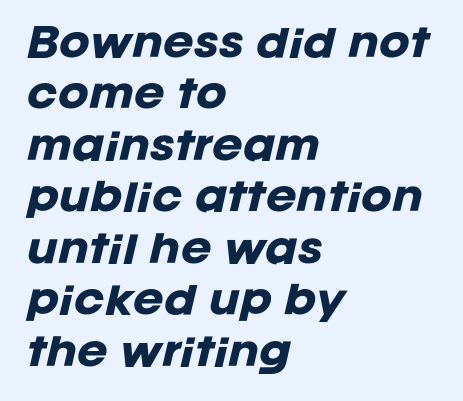
It's the slanting kind of type. The vertical gap from one line to the next is medium. Default kerning and tracking; the words read as compact shapes. Words float on clear page, feet unadorned.
